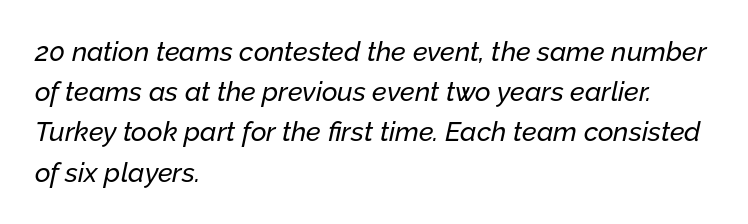
The image shows 27 px text type, italic (leaning right); set left-aligned, normal line spacing (1.49x), normal letter spacing, not underlined.
